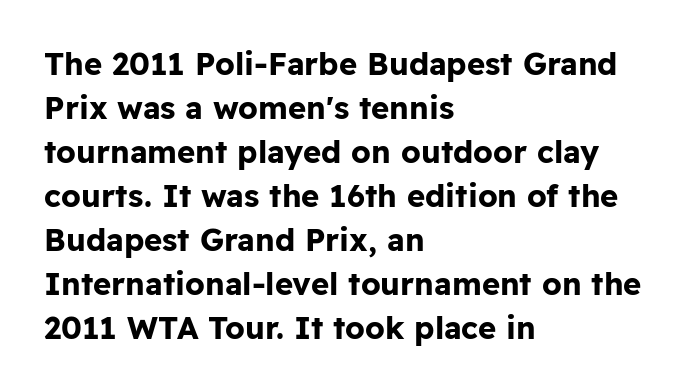
{"serif": "no", "italic": "no", "bold": "yes", "weight": "bold", "width": "normal", "stroke_contrast": "low", "x_height": "medium", "monospaced": "no", "underline": "no", "align": "left", "line_spacing": "normal", "line_spacing_ratio": 1.42, "letter_spacing": "normal", "letter_spacing_em": 0.0, "glyph_px": 31}
